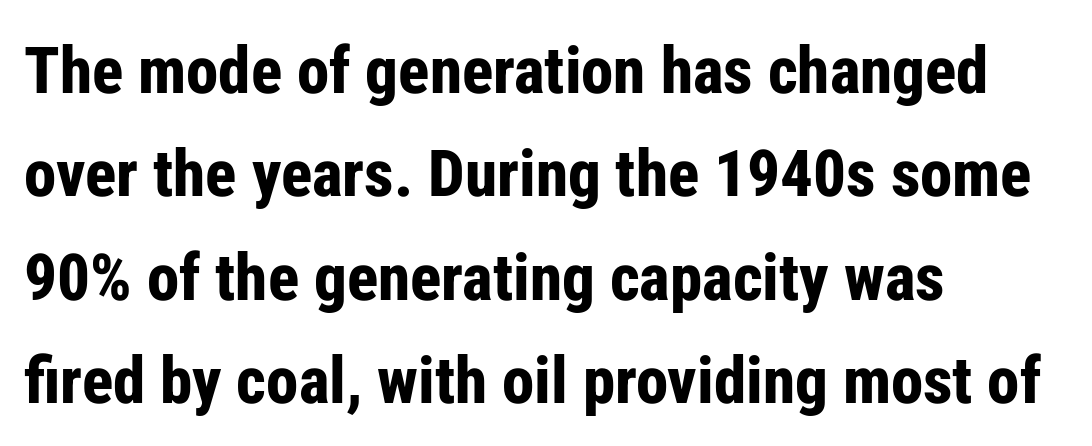
Check where the strokes stop: nothing finishes them off — pure sans. The baseline area is clear. Characters follow at the spacing the type designer built in. The specimen reads as upright at a glance. Summary of vertical rhythm: regular, with standard interline spacing. If you drew a ruler down the left edge, every line would touch it.
